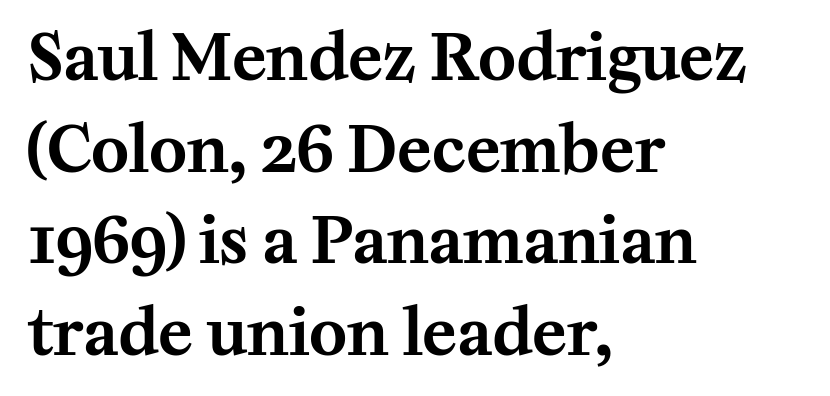
If you drew a line through each stem, it would be perfectly vertical. Spacing verdict: proportional, widths tailored to each character. Casual observation: everything's shoved over to the left. Bare-footed words on every line.
